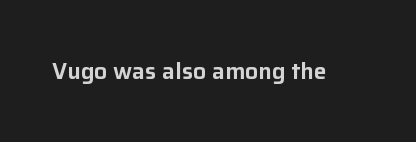
Each word holds together tightly as a unit, with standard inter-letter gaps. Posture: upright roman. The specimen omits any rule beneath the text block's lines.
